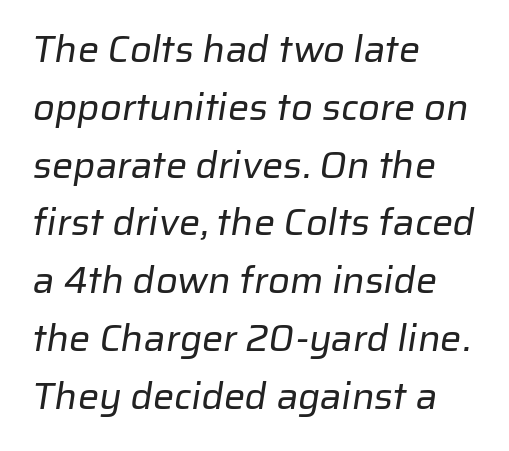
{"serif": "no", "bold": "no", "weight": "regular", "width": "normal", "stroke_contrast": "low", "x_height": "medium", "monospaced": "no", "underline": "no", "align": "left", "line_spacing": "normal", "line_spacing_ratio": 1.52, "letter_spacing": "normal", "letter_spacing_em": 0.0, "glyph_px": 38}
